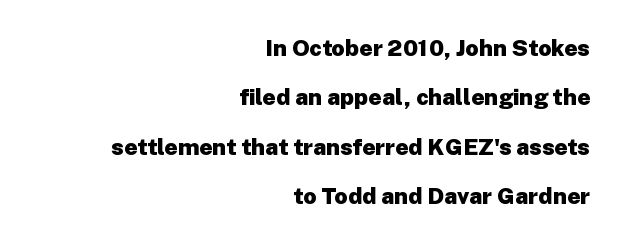
Style check: upright. A great deal of white space separates one row of letters from the next. How heavy is the stroke? Heavy — this is a bold. The space beneath each line is pristine and unruled. Each word holds together tightly as a unit, with standard inter-letter gaps. The passage is arranged like a letterhead date or caption credit — flush right.
